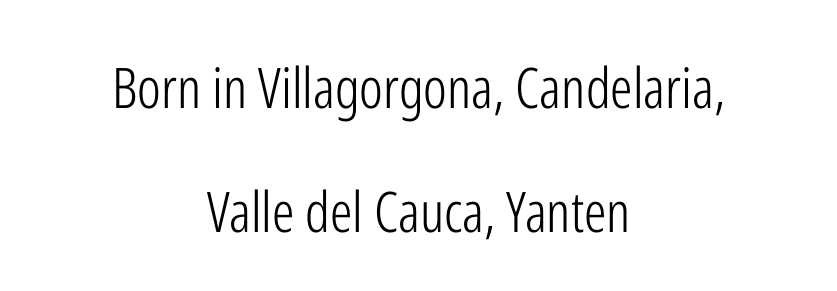
{"serif": "no", "italic": "no", "bold": "no", "weight": "light", "width": "condensed", "stroke_contrast": "low", "x_height": "medium", "monospaced": "no", "underline": "no", "align": "center", "line_spacing": "loose", "line_spacing_ratio": 2.22, "letter_spacing": "normal", "letter_spacing_em": 0.0, "glyph_px": 56}
